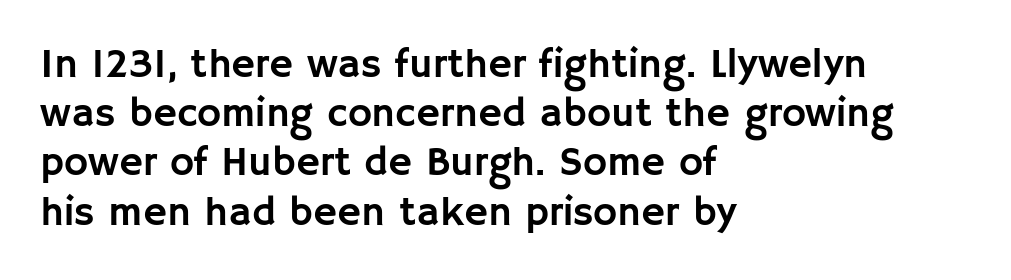
This sample uses a sans-serif face. This rendering leaves character spacing at its baseline value. The string is rendered with underlining switched off. This sample has the flowing, uneven cadence of proportional lettering. All the whitespace from short lines collects on the right. Every character sits straight up, as roman type does.
